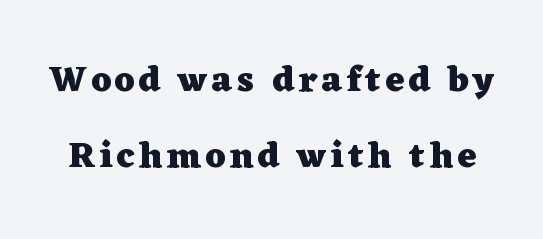
{"serif": "yes", "italic": "no", "bold": "yes", "weight": "heavy", "width": "wide", "stroke_contrast": "low", "x_height": "medium", "monospaced": "no", "underline": "no", "line_spacing": "loose", "line_spacing_ratio": 2.1, "glyph_px": 36}
